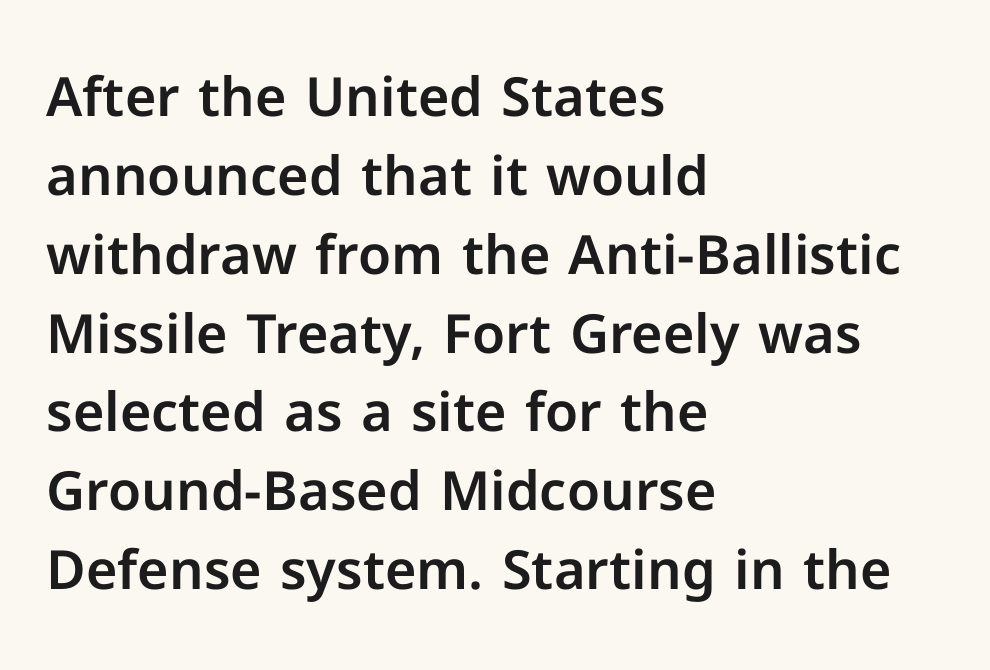
Caption: standard tracking, unaltered. Line beginnings align vertically; line endings do not. Do the letters lean? They stand straight. I'd call this a sans setting — the letters go barefoot. A clean baseline with only descenders dipping below it. The rendering uses a moderate line-height, typical for paragraphs.
